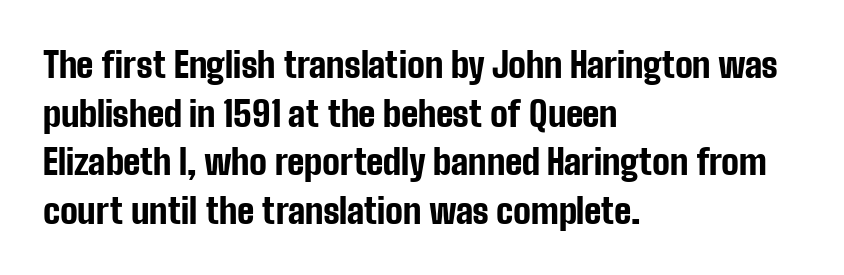
Q: Is the text bold? A: Yes.
Q: Is the text italic (slanted)? A: No, it is upright.
Q: Is the typeface a serif or a sans-serif typeface? A: Sans-serif.
Q: Is the text underlined? A: No.
Q: How is the paragraph aligned? A: Left-aligned.
Q: Is the spacing between letters normal or unusually wide? A: Normal.
Q: Is the spacing between lines tight, normal or loose? A: Normal.
Q: Width (condensed, normal, or wide)? A: Condensed.
Q: Stroke contrast? A: Low.
Q: x-height? A: Medium.
Q: Monospaced? A: No.
